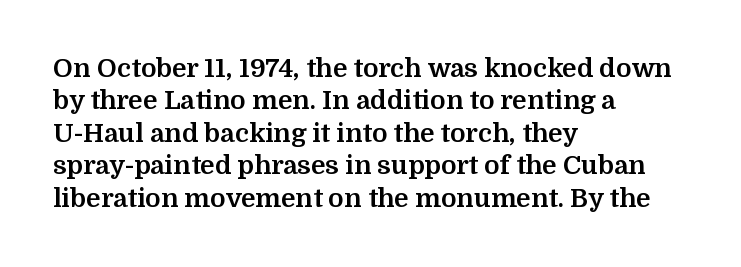
Q: Is the text bold? A: Yes.
Q: Is the text italic (slanted)? A: No, it is upright.
Q: Is the text underlined? A: No.
Q: How is the paragraph aligned? A: Left-aligned.
Q: Is the spacing between letters normal or unusually wide? A: Normal.
Q: Is the spacing between lines tight, normal or loose? A: Normal.
